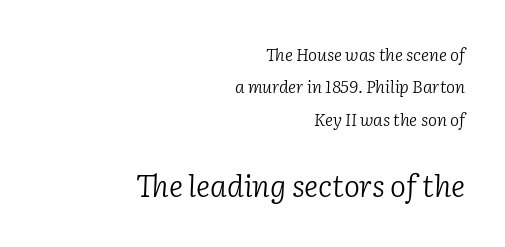
Q: Is the text bold? A: No.
Q: Is the text italic (slanted)? A: Yes, it leans right by about 2 degrees.
Q: Is the typeface a serif or a sans-serif typeface? A: Serif.
Q: Is the text underlined? A: No.
Q: How is the paragraph aligned? A: Right-aligned.
Q: Is the spacing between letters normal or unusually wide? A: Normal.
Q: Is the spacing between lines tight, normal or loose? A: Loose.
Q: Which block of text is set in a larger size, the first (top) or the second (bottom)? A: The second (bottom) one.
Q: Width (condensed, normal, or wide)? A: Normal.
Q: Stroke contrast? A: Low.
Q: x-height? A: Medium.
Q: Monospaced? A: No.
